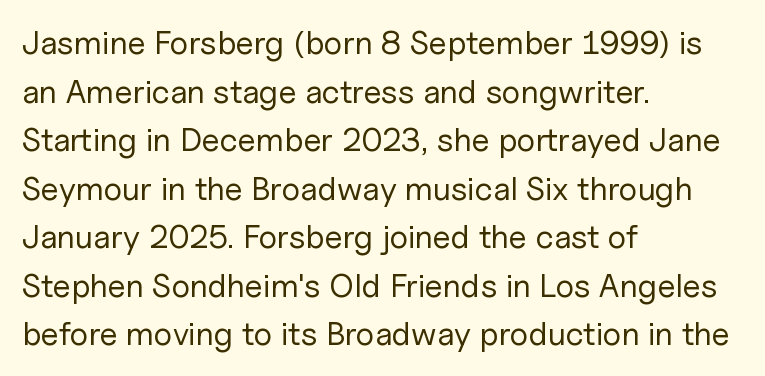
Q: Is the text bold? A: No.
Q: Is the text italic (slanted)? A: No, it is upright.
Q: Is the typeface a serif or a sans-serif typeface? A: Sans-serif.
Q: Is the text underlined? A: No.
Q: How is the paragraph aligned? A: Left-aligned.
Q: Is the spacing between letters normal or unusually wide? A: Normal.
Q: Is the spacing between lines tight, normal or loose? A: Normal.
Q: Width (condensed, normal, or wide)? A: Normal.
Q: Stroke contrast? A: Low.
Q: x-height? A: Medium.
Q: Monospaced? A: No.
